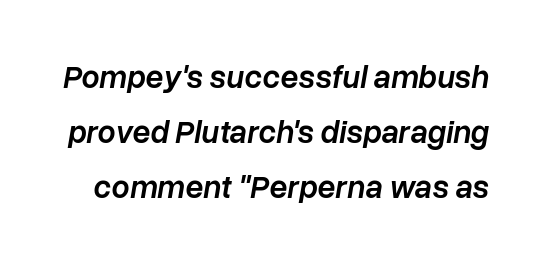
The image shows 32 px semibold type, italic (leaning right); set line spacing 1.72x, normal letter spacing, not underlined; low stroke contrast and a medium x-height.
